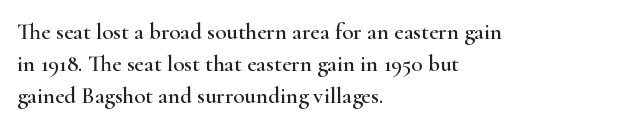
{"italic": "no", "underline": "no", "align": "left", "line_spacing": "normal", "line_spacing_ratio": 1.4, "letter_spacing": "normal", "letter_spacing_em": 0.0, "glyph_px": 23}
